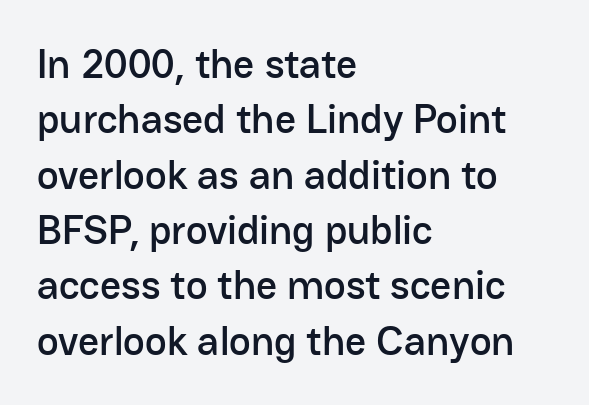
The image shows 41 px sans-serif type, upright; set left-aligned, normal line spacing (1.35x), normal letter spacing, not underlined; low stroke contrast and a medium x-height.
